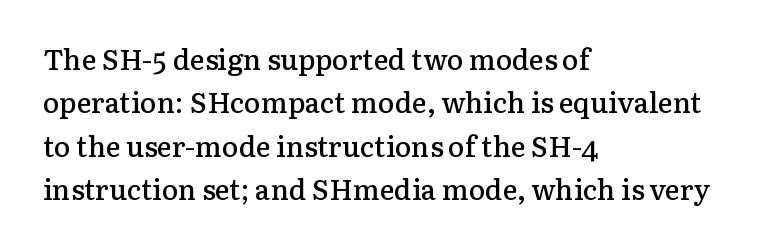
{"serif": "yes", "italic": "no", "bold": "semi", "weight": "semibold", "width": "normal", "stroke_contrast": "low", "x_height": "medium", "monospaced": "no", "underline": "no", "align": "left", "line_spacing": "normal", "line_spacing_ratio": 1.55, "letter_spacing": "normal", "letter_spacing_em": 0.0, "glyph_px": 28}
